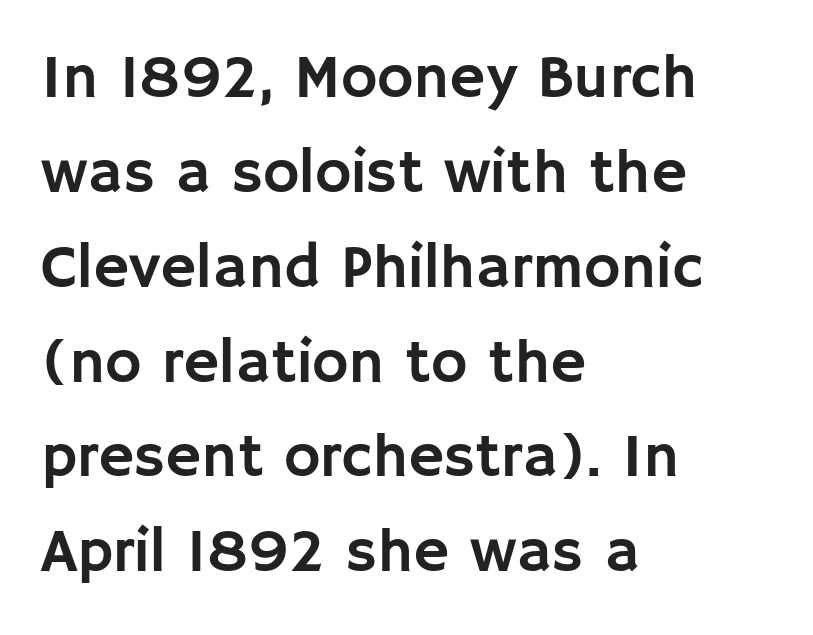
In terms of letterform style, serifs are entirely absent. Is there any slant? The stems are plumb. The foot of each line stays bare and open. Successive baselines arrive at the customary interval. These lines keep a tight, regular rhythm from letter to letter. The face used here is proportionally spaced, like ordinary book or web type.
